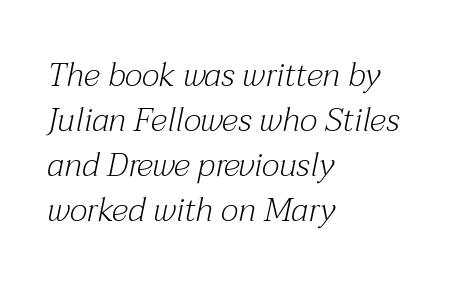
{"serif": "yes", "italic": "yes", "lean": "right", "slant_degrees": 12, "bold": "no", "weight": "light", "width": "normal", "stroke_contrast": "medium", "x_height": "medium", "monospaced": "no", "underline": "no", "align": "left", "line_spacing": "normal", "line_spacing_ratio": 1.36, "letter_spacing": "normal", "letter_spacing_em": 0.0, "glyph_px": 33}
